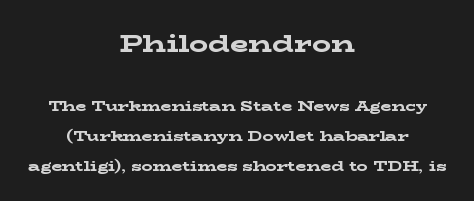
Q: Is the text bold? A: Yes.
Q: Is the text italic (slanted)? A: No, it is upright.
Q: Is the text underlined? A: No.
Q: How is the paragraph aligned? A: Centered.
Q: Is the spacing between letters normal or unusually wide? A: Normal.
Q: Is the spacing between lines tight, normal or loose? A: Loose.
Q: Which block of text is set in a larger size, the first (top) or the second (bottom)? A: The first (top) one.
